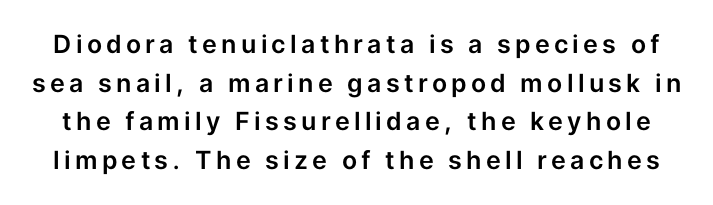
Descenders hang freely into open space. These lines were composed using upright roman letters. Honestly, the row spacing looks completely unremarkable.
